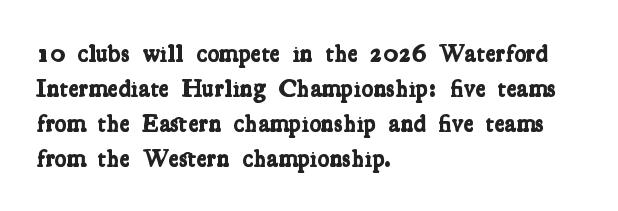
{"bold": "yes", "underline": "no", "align": "left", "line_spacing": "normal", "line_spacing_ratio": 1.4, "letter_spacing": "normal", "letter_spacing_em": 0.0, "glyph_px": 25}
